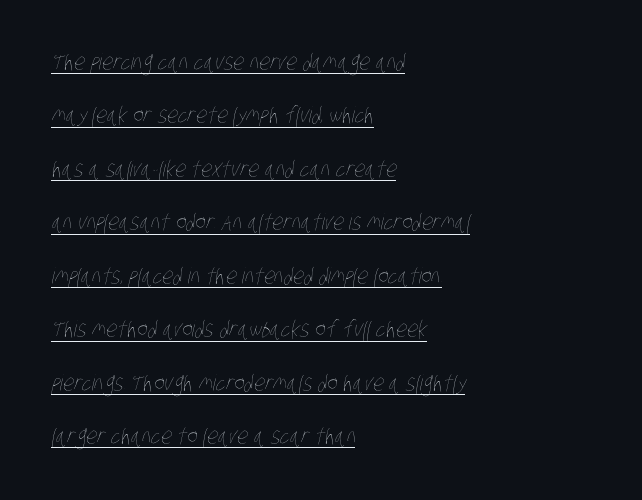
The glyphs are accompanied by a horizontal stroke just below them. Think standard paragraph weight, or any step lighter than that. If you drew a ruler down the left edge, every line would touch it. The letterforms sit shoulder to shoulder at normal distance. You could fit nearly another row in the gap between these rows.
